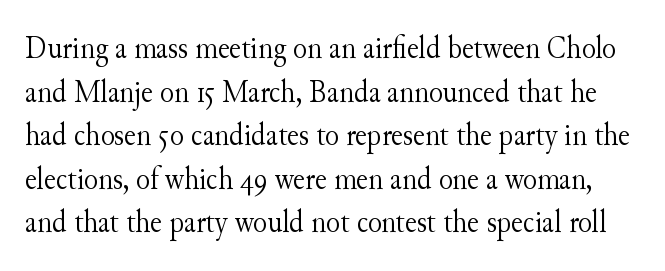
The image shows 32 px light serif type, upright; set normal line spacing (1.36x), normal letter spacing, not underlined; medium stroke contrast and a small x-height.
